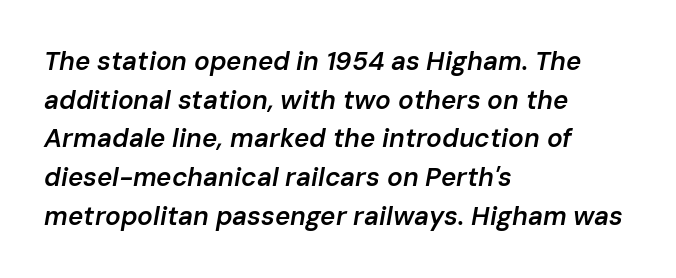
Typeset ragged right — the left edge is the straight one. The rows are spaced the way most documents space them. Here the glyphs are tracked normally, forming tight word shapes. No word sits above an underline.
